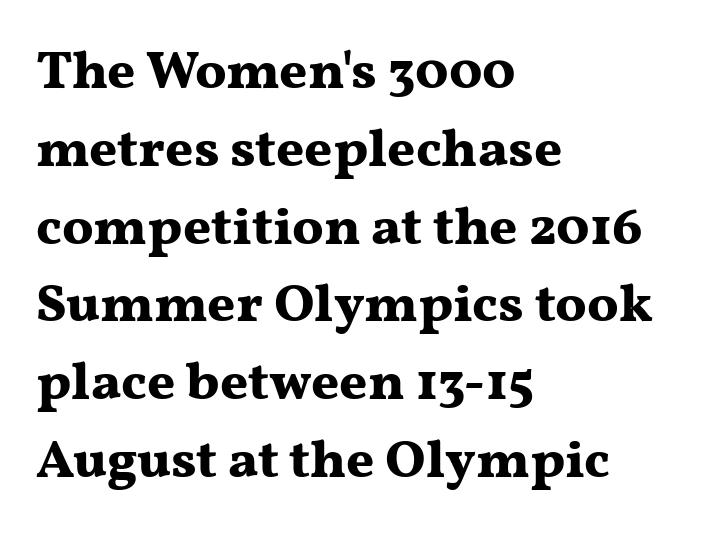
Q: Is the text bold? A: Yes.
Q: Is the text italic (slanted)? A: No, it is upright.
Q: Is the typeface a serif or a sans-serif typeface? A: Serif.
Q: Is the text underlined? A: No.
Q: How is the paragraph aligned? A: Left-aligned.
Q: Is the spacing between letters normal or unusually wide? A: Normal.
Q: Is the spacing between lines tight, normal or loose? A: Normal.
Q: Width (condensed, normal, or wide)? A: Wide.
Q: Stroke contrast? A: Medium.
Q: x-height? A: Medium.
Q: Monospaced? A: No.
